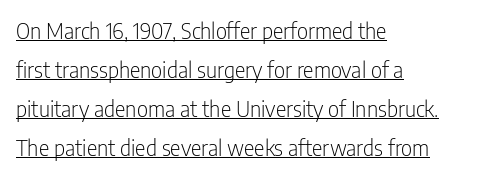
Underlined type. What stands out about the letter spacing? Nothing — it is the standard amount. Does the lettering tilt? It doesn't — this is upright. These glyphs show unthickened strokes, regular width or finer.
